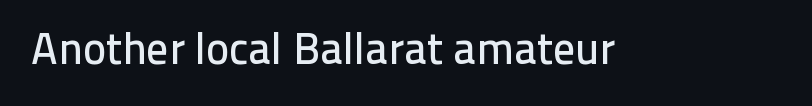
Q: Is the text italic (slanted)? A: No, it is upright.
Q: Is the typeface a serif or a sans-serif typeface? A: Sans-serif.
Q: Is the text underlined? A: No.
Q: Is the spacing between letters normal or unusually wide? A: Normal.
Q: Width (condensed, normal, or wide)? A: Normal.
Q: Stroke contrast? A: Low.
Q: x-height? A: Medium.
Q: Monospaced? A: No.
